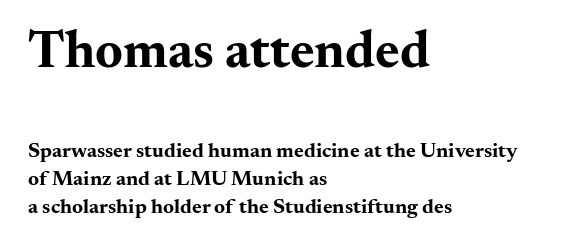
Q: Is the text bold? A: Yes.
Q: Is the text italic (slanted)? A: No, it is upright.
Q: Is the typeface a serif or a sans-serif typeface? A: Serif.
Q: Is the text underlined? A: No.
Q: How is the paragraph aligned? A: Left-aligned.
Q: Is the spacing between letters normal or unusually wide? A: Normal.
Q: Is the spacing between lines tight, normal or loose? A: Normal.
Q: Which block of text is set in a larger size, the first (top) or the second (bottom)? A: The first (top) one.
Q: Width (condensed, normal, or wide)? A: Wide.
Q: Stroke contrast? A: Medium.
Q: x-height? A: Small.
Q: Monospaced? A: No.
